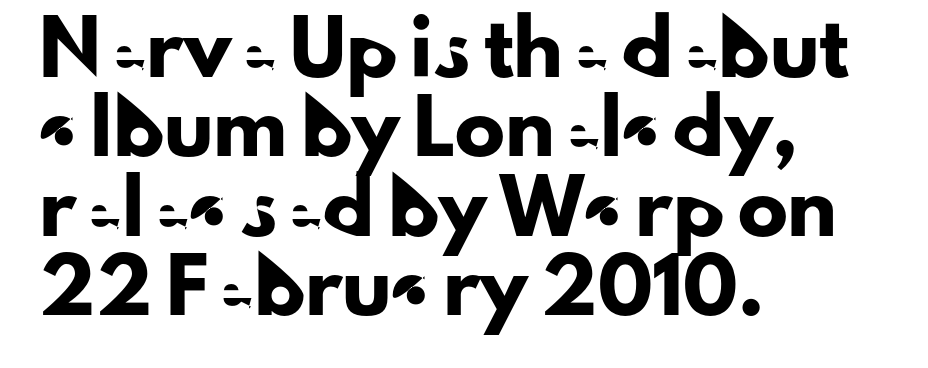
{"serif": "no", "italic": "no", "width": "normal", "stroke_contrast": "low", "x_height": "small", "monospaced": "no", "underline": "no", "align": "left", "line_spacing": "normal", "line_spacing_ratio": 1.59, "letter_spacing": "normal", "letter_spacing_em": 0.0, "glyph_px": 50}
